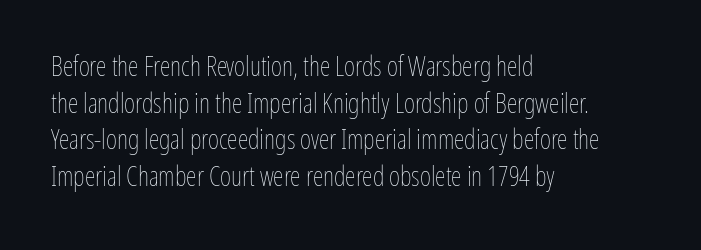
The image shows 27 px text type, upright; set left-aligned, normal line spacing (1.36x), normal letter spacing, not underlined.
